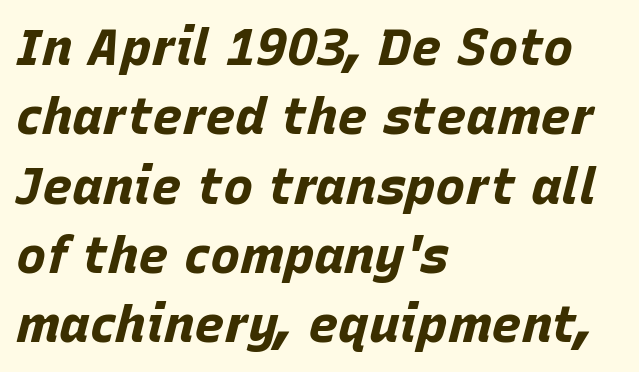
Nobody touched the tracking dial on this one. Honestly, there is no underline to notice here at all. You'd pick this weight for a headline — it's a proper bold. Casual observation: everything's shoved over to the left.
